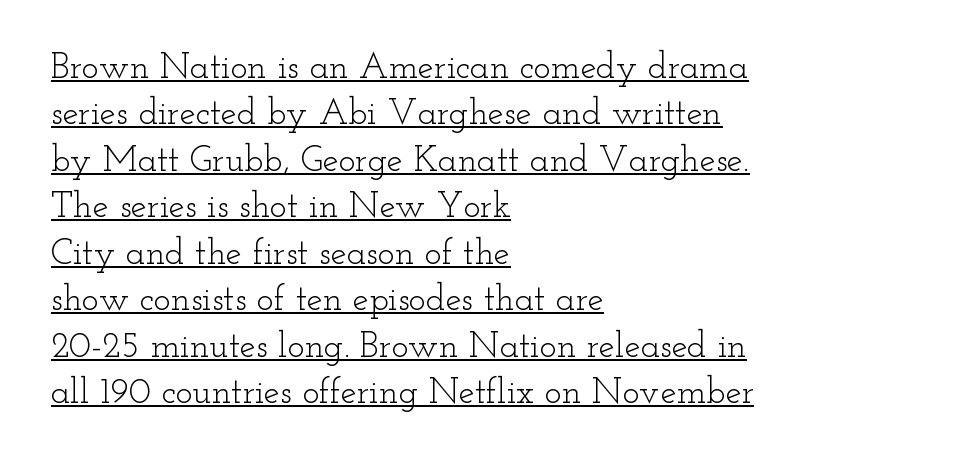
Q: Is the text bold? A: No.
Q: Is the text italic (slanted)? A: No, it is upright.
Q: Is the typeface a serif or a sans-serif typeface? A: Serif.
Q: Is the text underlined? A: Yes.
Q: How is the paragraph aligned? A: Left-aligned.
Q: Is the spacing between letters normal or unusually wide? A: Normal.
Q: Is the spacing between lines tight, normal or loose? A: Normal.
Q: Width (condensed, normal, or wide)? A: Wide.
Q: Stroke contrast? A: Low.
Q: x-height? A: Small.
Q: Monospaced? A: No.
